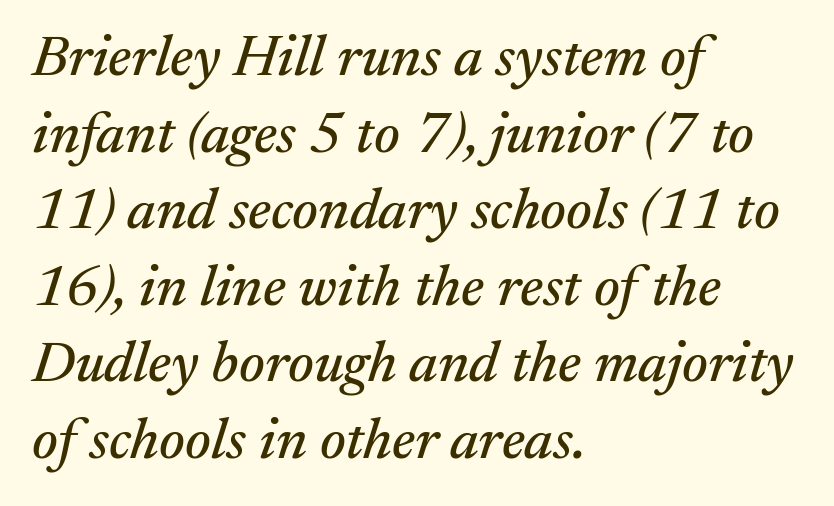
Between one letter and the next there's only the usual sliver of space. This sample has the flowing, uneven cadence of proportional lettering. The lines in this sample share a left origin and differ only in where they stop. The text was rendered using a seriffed face with decorative stroke endings. If you measured baseline to baseline, you'd find a middling distance. Has an underline been added? It has not.
